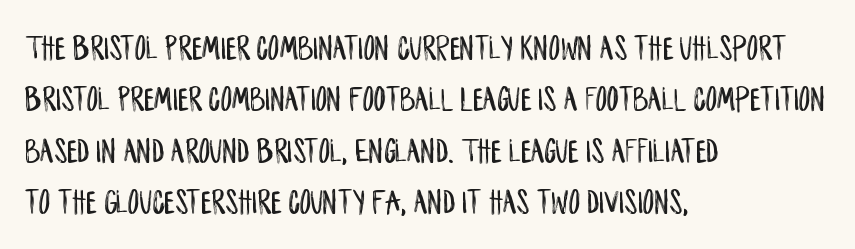
Does extra space separate the letters? No, they use regular spacing. No italicization has been applied; the sample stays upright. You could not count columns in this text — the font is proportionally spaced. The type family on display is of the sans-serif kind. These lines stack with their left ends in a neat column.
